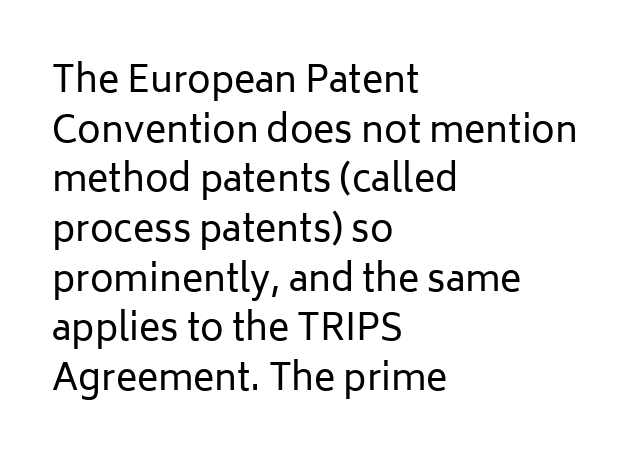
Looks like regular typesetting: each glyph gets only the width it needs. Spacing between characters is what you'd get straight out of the box. Notice how the passage keeps a crisp vertical edge on the left only. Stroke mass is kept to a normal reading level or below. If you measured baseline to baseline, you'd find a middling distance.
